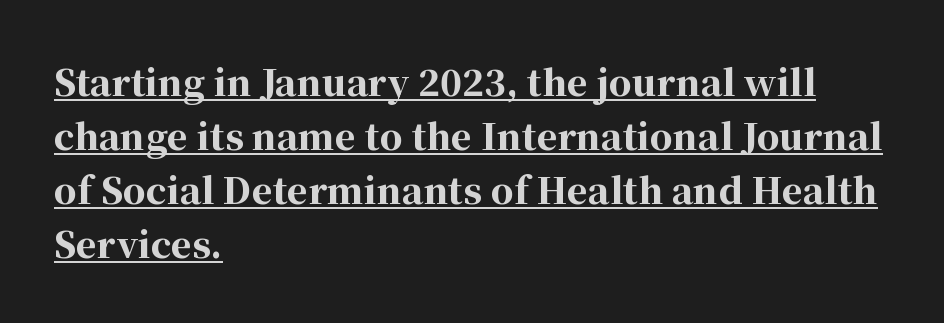
The image shows 36 px bold serif type, upright; set left-aligned, normal line spacing (1.5x), normal letter spacing, underlined; high stroke contrast and a medium x-height.
